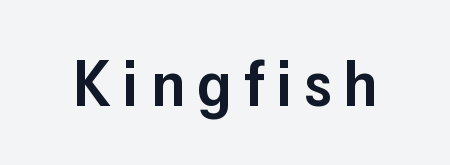
The image shows 64 px semibold sans-serif type, upright; set not underlined; low stroke contrast and a medium x-height.
